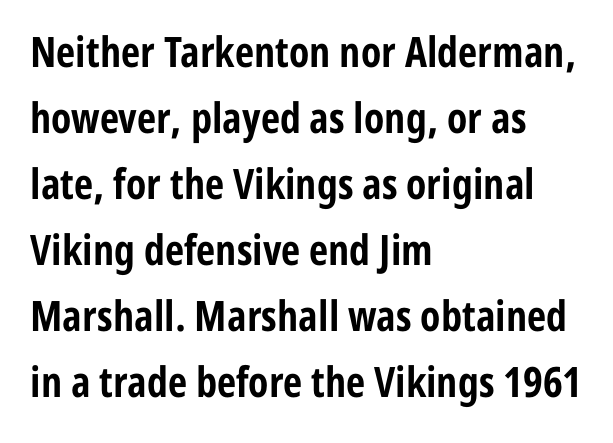
The image shows 42 px bold, condensed sans-serif type, upright; set left-aligned, normal line spacing (1.57x), normal letter spacing, not underlined; low stroke contrast and a medium x-height.
